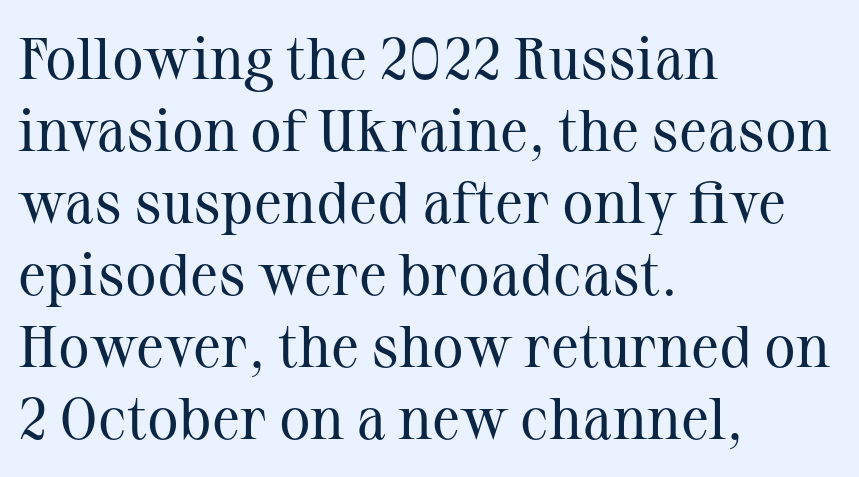
Nothing heavy about these letters — not bold at all. Characters follow at the spacing the type designer built in. Check where the strokes stop: tiny serifs finish them off. The letters stand upright; this is a roman face. Do the characters align in a grid? No, the font is proportional.
